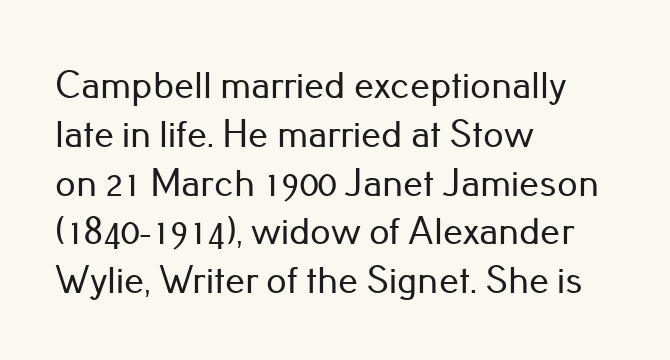
The rendering shows plain stroke endings on the letterforms — a sans-serif design. Posture: straight, roman, zero tilt. This sample uses plain, unmodified letter spacing. Honestly, there is no underline to notice here at all. Proportional: the letters do not fall into vertical columns. Reading down the block, your eye returns to a fixed left position each line.
